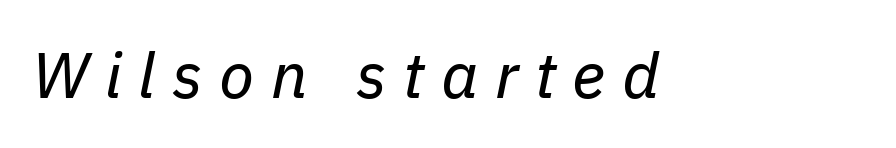
Q: Is the text bold? A: No.
Q: Is the text italic (slanted)? A: Yes, it leans right by about 11 degrees.
Q: Is the text underlined? A: No.
Q: Is the spacing between letters normal or unusually wide? A: Unusually wide.
Q: Width (condensed, normal, or wide)? A: Normal.
Q: Stroke contrast? A: Low.
Q: x-height? A: Medium.
Q: Monospaced? A: No.
